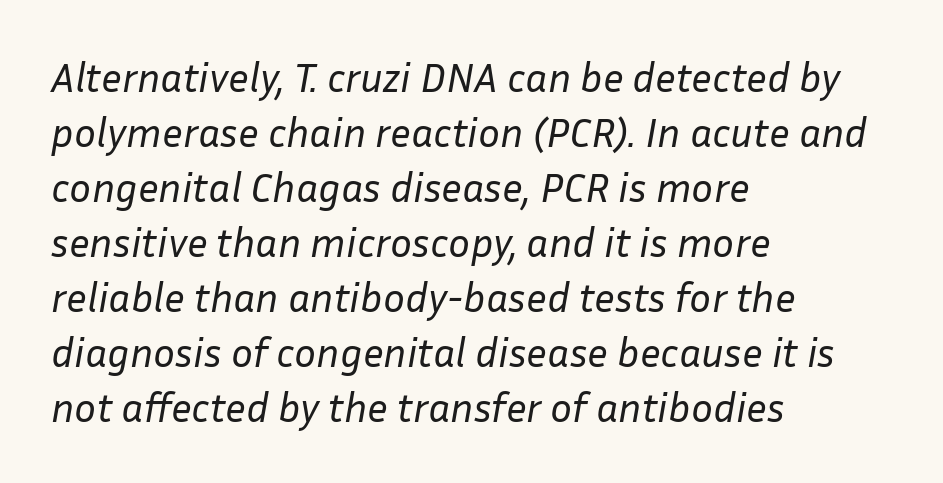
{"italic": "yes", "lean": "right", "slant_degrees": 10, "bold": "no", "weight": "regular", "width": "normal", "stroke_contrast": "low", "x_height": "medium", "monospaced": "no", "underline": "no", "align": "left", "line_spacing": "normal", "line_spacing_ratio": 1.34, "letter_spacing": "normal", "letter_spacing_em": 0.0, "glyph_px": 41}
